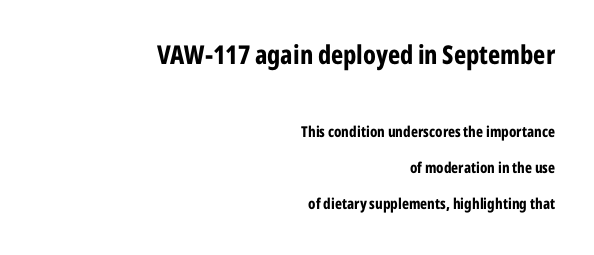
{"italic": "no", "bold": "yes", "underline": "no", "align": "right", "line_spacing": "loose", "line_spacing_ratio": 2.39, "letter_spacing": "normal", "letter_spacing_em": 0.0, "larger_block": "first", "size_ratio": 1.73, "glyph_px": 26}
